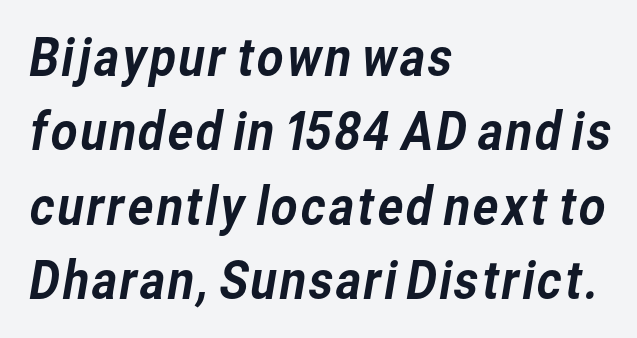
Between one letter and the next there's only the usual sliver of space. This sample keeps an unexceptional amount of space between lines. The lines are quadded left. The rendering shows plain stroke endings on the letterforms — a sans-serif design.
